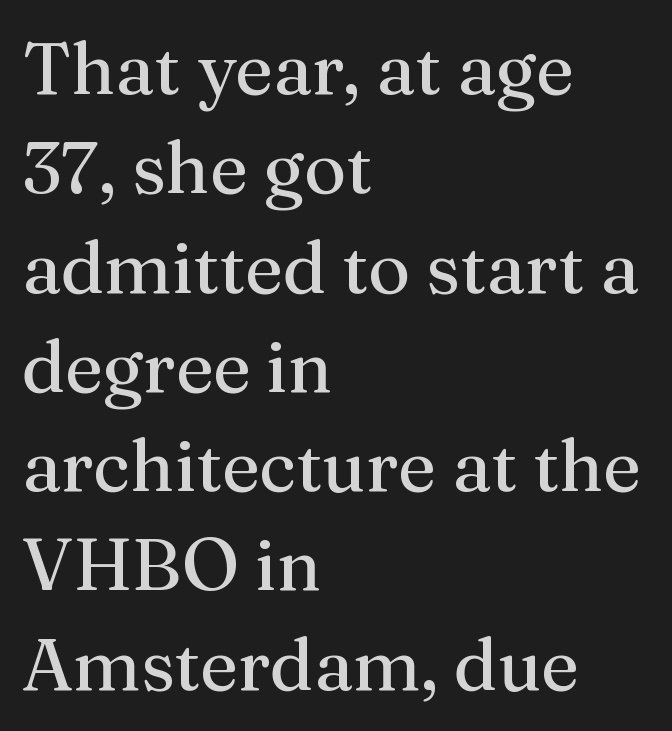
The lines in this sample share a left origin and differ only in where they stop. These lines are rendered in a variable-pitch font. To sum up the face: it has serifs. Anything drawn beneath the words? Only blank space. Letters have the restrained weight of plain body copy at most.
